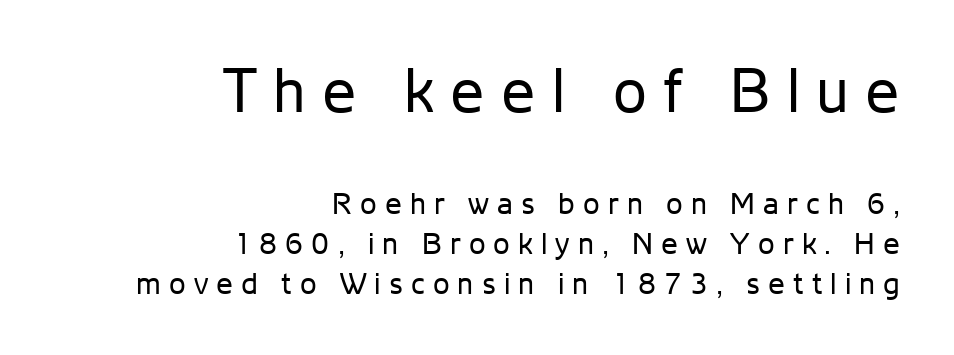
Q: Is the text bold? A: No.
Q: Is the text italic (slanted)? A: No, it is upright.
Q: Is the typeface a serif or a sans-serif typeface? A: Sans-serif.
Q: Is the text underlined? A: No.
Q: How is the paragraph aligned? A: Right-aligned.
Q: Is the spacing between letters normal or unusually wide? A: Unusually wide.
Q: Is the spacing between lines tight, normal or loose? A: Normal.
Q: Which block of text is set in a larger size, the first (top) or the second (bottom)? A: The first (top) one.
Q: Width (condensed, normal, or wide)? A: Normal.
Q: Stroke contrast? A: Low.
Q: x-height? A: Medium.
Q: Monospaced? A: No.
